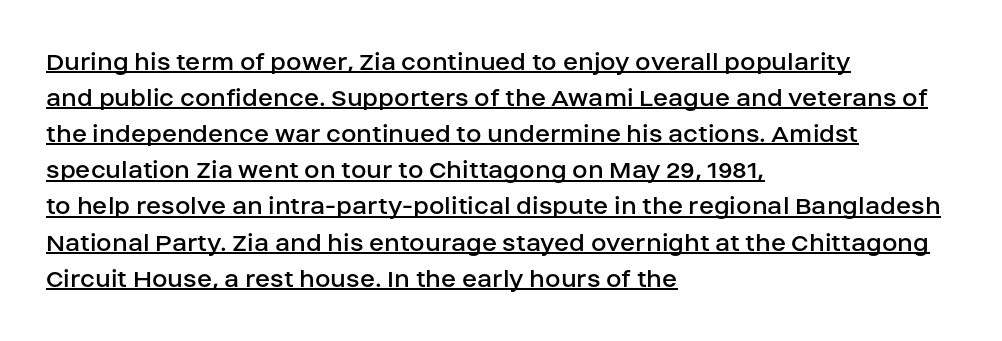
{"serif": "no", "italic": "no", "bold": "no", "weight": "regular", "width": "normal", "stroke_contrast": "low", "x_height": "large", "monospaced": "no", "underline": "yes", "align": "left", "line_spacing": "normal", "line_spacing_ratio": 1.29, "letter_spacing": "normal", "letter_spacing_em": 0.0, "glyph_px": 28}
